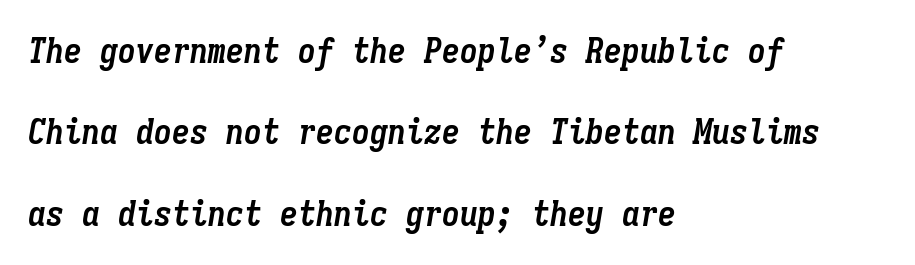
The image shows 36 px semibold, condensed type, italic (leaning right), monospaced; set left-aligned, loose line spacing (2.26x), normal letter spacing, not underlined; low stroke contrast and a medium x-height.
